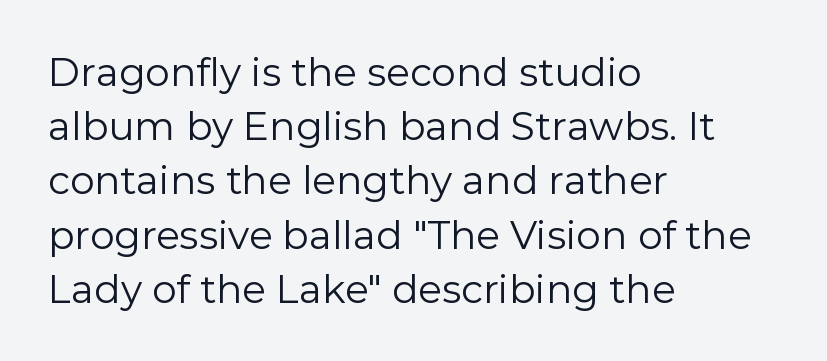
{"serif": "no", "italic": "no", "bold": "no", "weight": "regular", "width": "normal", "x_height": "medium", "monospaced": "no", "underline": "no", "align": "left", "line_spacing": "normal", "line_spacing_ratio": 1.39, "letter_spacing": "normal", "letter_spacing_em": 0.0, "glyph_px": 39}
